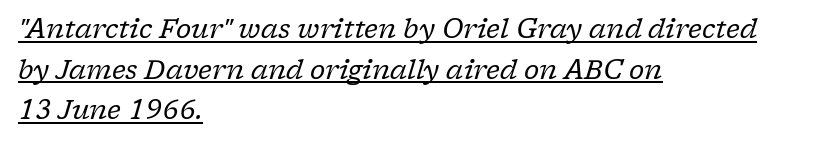
{"italic": "yes", "lean": "right", "slant_degrees": 17, "bold": "no", "underline": "yes", "align": "left", "line_spacing": "normal", "line_spacing_ratio": 1.56, "letter_spacing": "normal", "letter_spacing_em": 0.0, "glyph_px": 26}
